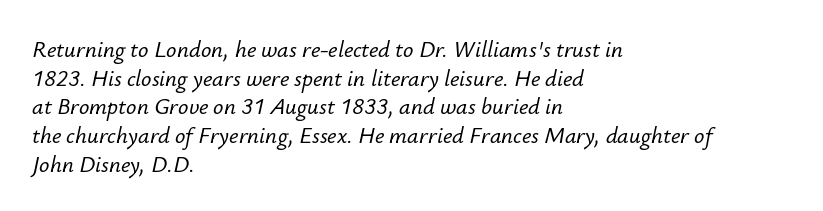
Q: Is the text italic (slanted)? A: Yes, it leans right by about 12 degrees.
Q: Is the text underlined? A: No.
Q: How is the paragraph aligned? A: Left-aligned.
Q: Is the spacing between letters normal or unusually wide? A: Normal.
Q: Is the spacing between lines tight, normal or loose? A: Normal.
